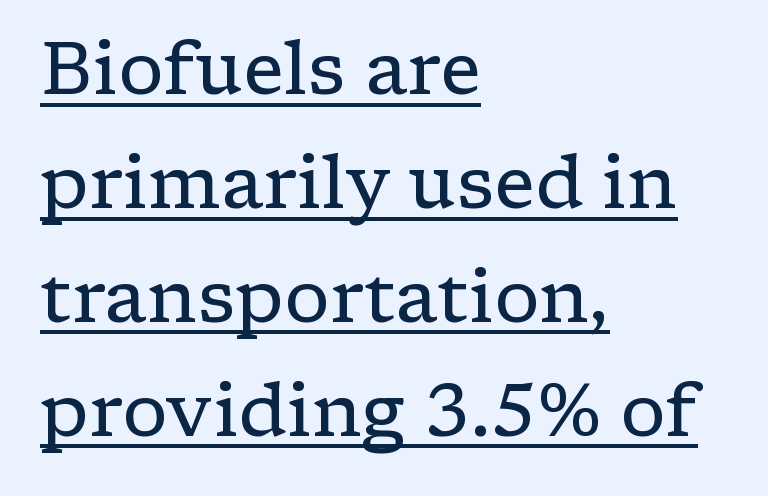
Horizontal alignment here is leftward, the default for most running prose. This is underlined copy, the kind a proofreader might mark for attention. A typesetter would mark this as roman, not italic. Reading down the column, the eye jumps a familiar distance to each next line.
